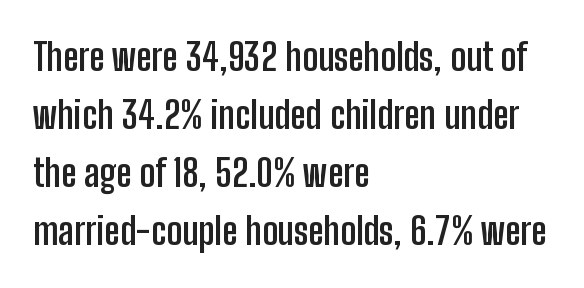
Q: Is the text bold? A: Yes.
Q: Is the text italic (slanted)? A: No, it is upright.
Q: Is the typeface a serif or a sans-serif typeface? A: Sans-serif.
Q: Is the text underlined? A: No.
Q: How is the paragraph aligned? A: Left-aligned.
Q: Is the spacing between letters normal or unusually wide? A: Normal.
Q: Is the spacing between lines tight, normal or loose? A: Normal.
Q: Width (condensed, normal, or wide)? A: Condensed.
Q: Stroke contrast? A: Low.
Q: x-height? A: Medium.
Q: Monospaced? A: No.
